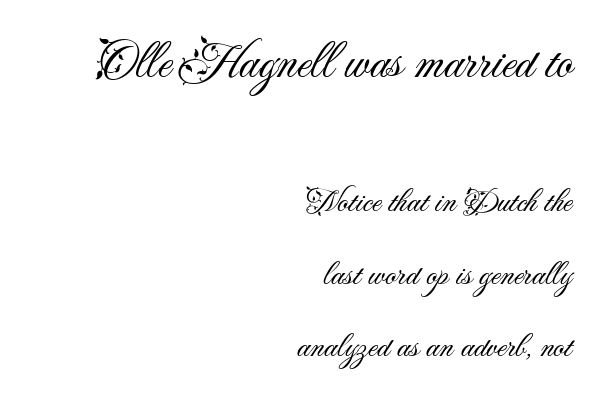
{"serif": "no", "bold": "no", "weight": "light", "width": "normal", "stroke_contrast": "medium", "x_height": "small", "monospaced": "no", "underline": "no", "align": "right", "line_spacing": "loose", "line_spacing_ratio": 2.14, "letter_spacing": "normal", "letter_spacing_em": 0.0, "larger_block": "first", "size_ratio": 1.5, "glyph_px": 51}
